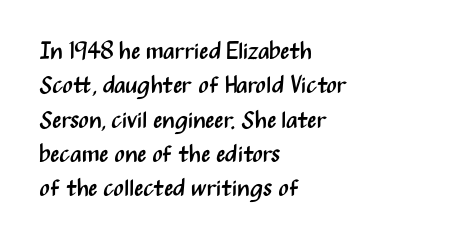
Q: Is the text bold? A: No.
Q: Is the text italic (slanted)? A: No, it is upright.
Q: Is the text underlined? A: No.
Q: How is the paragraph aligned? A: Left-aligned.
Q: Is the spacing between letters normal or unusually wide? A: Normal.
Q: Is the spacing between lines tight, normal or loose? A: Normal.
